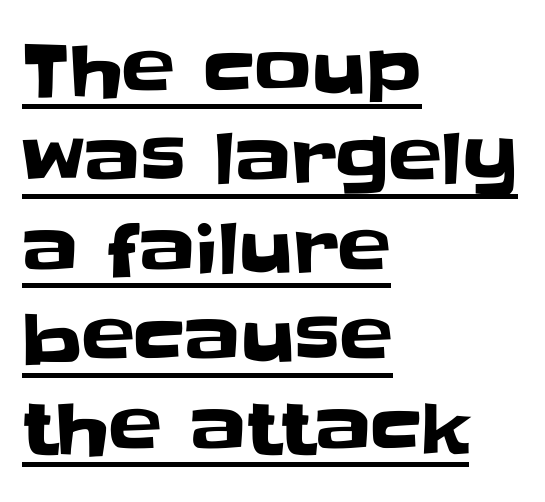
Q: Is the text italic (slanted)? A: No, it is upright.
Q: Is the typeface a serif or a sans-serif typeface? A: Sans-serif.
Q: Is the text underlined? A: Yes.
Q: How is the paragraph aligned? A: Left-aligned.
Q: Is the spacing between letters normal or unusually wide? A: Normal.
Q: Is the spacing between lines tight, normal or loose? A: Normal.
Q: Width (condensed, normal, or wide)? A: Normal.
Q: Stroke contrast? A: Low.
Q: x-height? A: Large.
Q: Monospaced? A: No.
